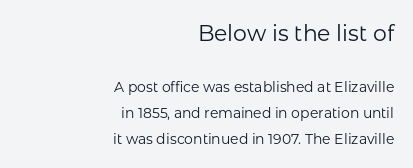
Is the block centered? No — it sits flush against the right margin. Two sizes are in play, and the larger belongs to the first block. Glyph-to-glyph distance matches everyday printed text. Only glyphs here, with clear space below each row. The lettering stays uniformly vertical, giving the passage a roman look. These glyphs show unthickened strokes, regular width or finer.
